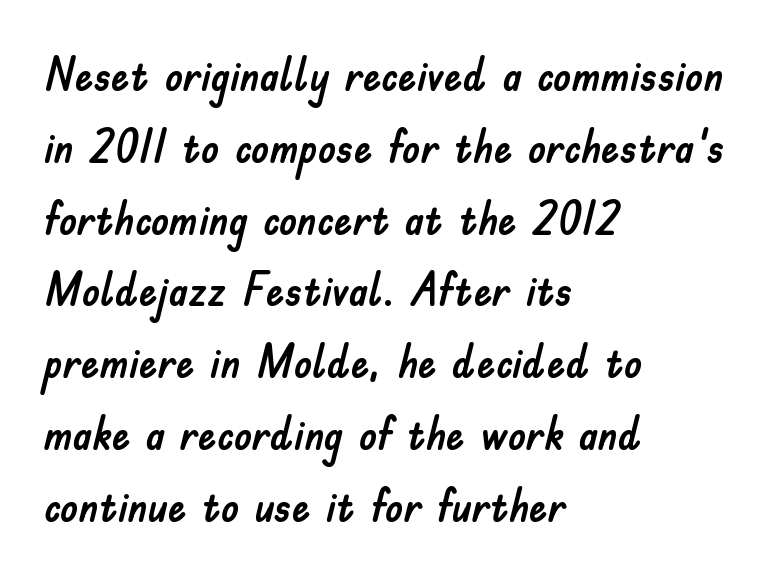
This is sans-serif lettering, the kind often seen on screens and signage. Glyph-to-glyph distance matches everyday printed text. The passage shown stacks its lines at a standard gap. Reading down the block, your eye returns to a fixed left position each line.
